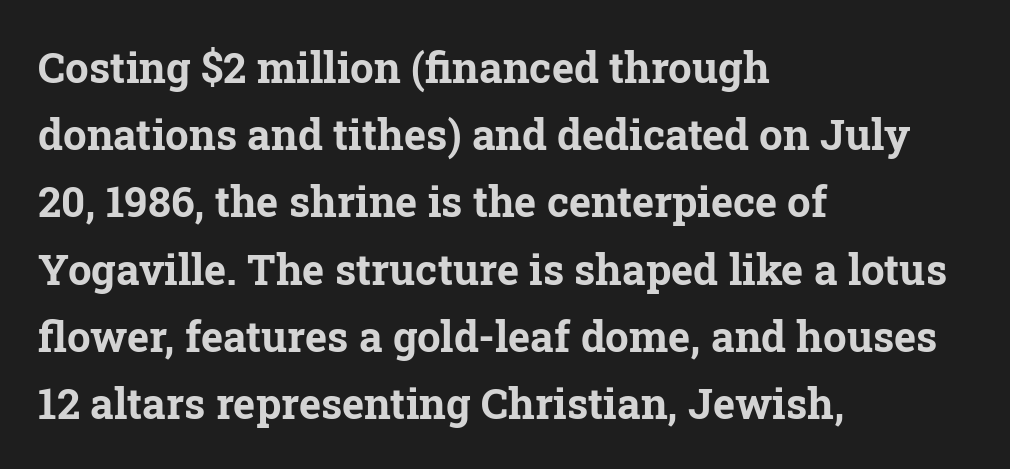
A classic flush-left, rag-right setting is used for this passage. Think of a printed novel: that variable character pitch is what you see here. The glyphs have the mass of a bold cut. Letterform terminals end in serifs throughout the passage. The area under the type is left untouched.
